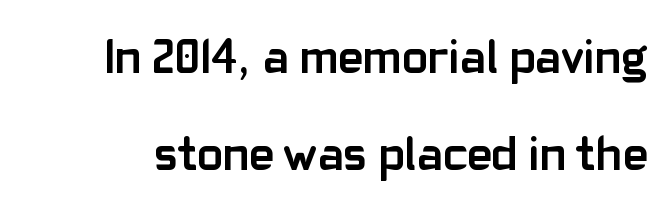
The image shows 48 px semibold sans-serif type, upright; set loose line spacing (2.02x), normal letter spacing, not underlined; low stroke contrast and a medium x-height.
